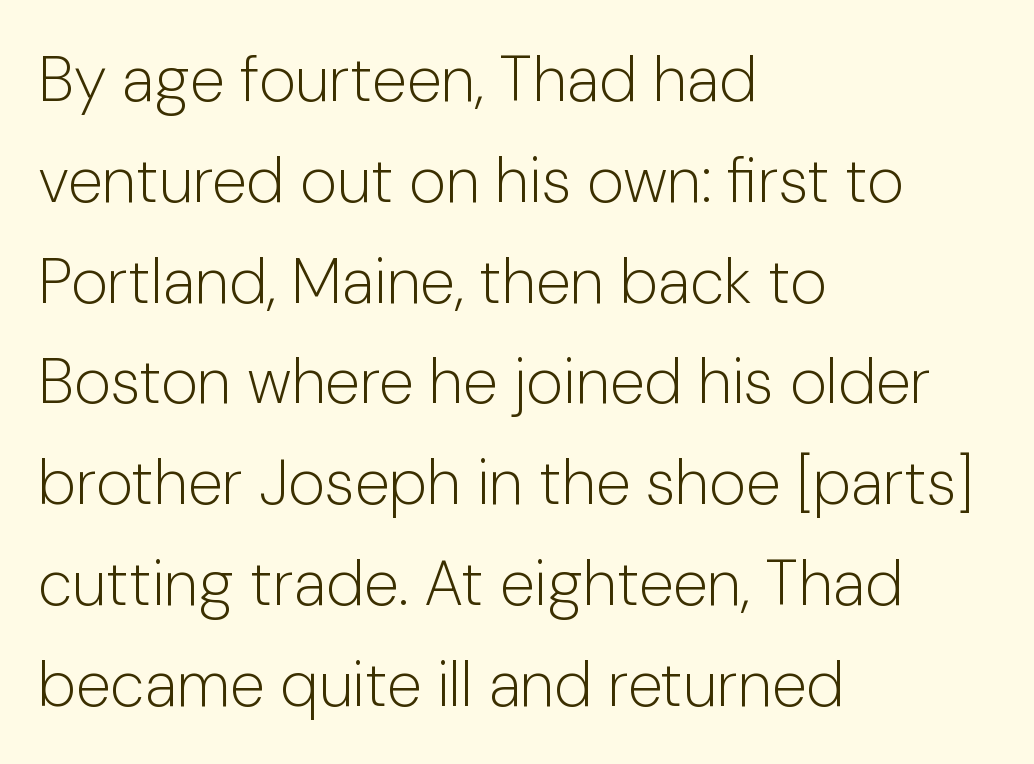
{"serif": "no", "italic": "no", "bold": "no", "weight": "light", "width": "normal", "stroke_contrast": "low", "x_height": "medium", "monospaced": "no", "underline": "no", "align": "left", "line_spacing": "normal", "line_spacing_ratio": 1.6, "letter_spacing": "normal", "letter_spacing_em": 0.0, "glyph_px": 63}
